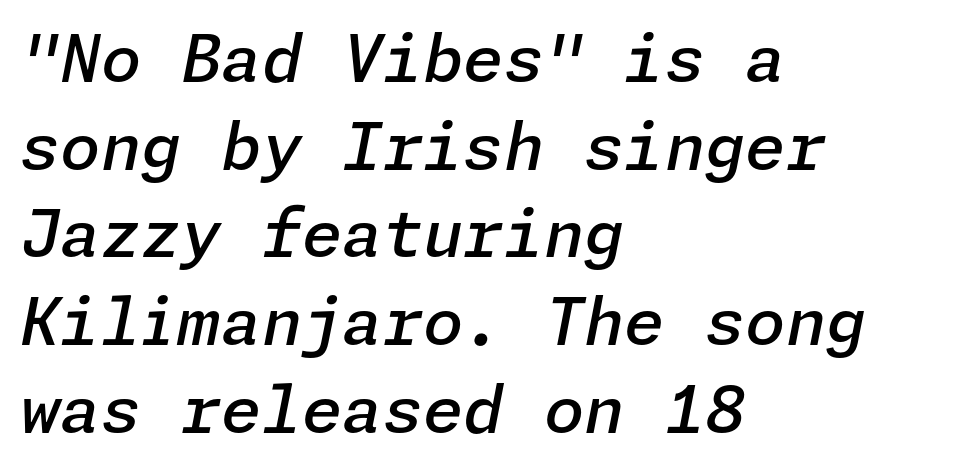
The image shows 65 px semibold type, italic (leaning right); set left-aligned, normal line spacing (1.35x), normal letter spacing, not underlined; low stroke contrast and a medium x-height.
